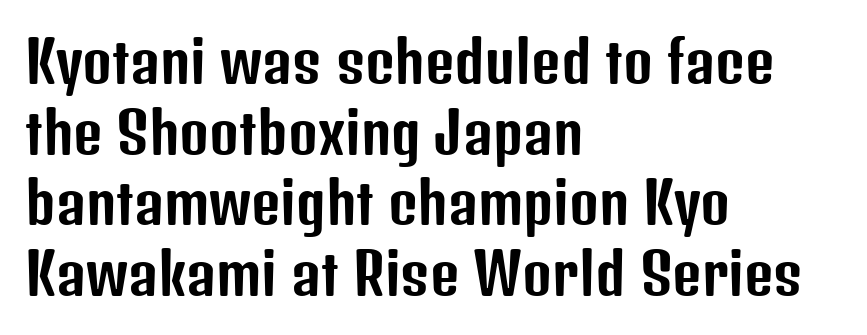
Q: Is the text italic (slanted)? A: No, it is upright.
Q: Is the typeface a serif or a sans-serif typeface? A: Sans-serif.
Q: Is the text underlined? A: No.
Q: How is the paragraph aligned? A: Left-aligned.
Q: Is the spacing between letters normal or unusually wide? A: Normal.
Q: Width (condensed, normal, or wide)? A: Condensed.
Q: Stroke contrast? A: Low.
Q: x-height? A: Medium.
Q: Monospaced? A: No.
